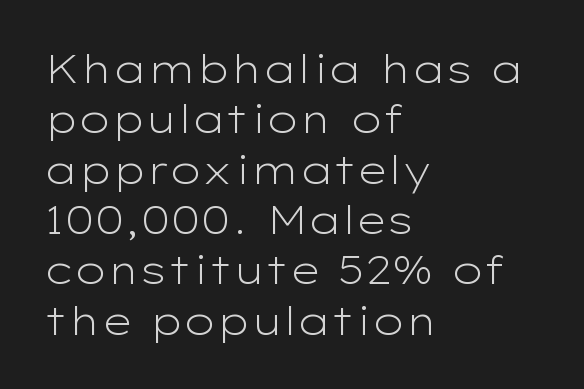
{"serif": "no", "italic": "no", "bold": "no", "weight": "light", "width": "wide", "stroke_contrast": "low", "x_height": "medium", "monospaced": "no", "underline": "no", "align": "left", "line_spacing": "normal", "line_spacing_ratio": 1.29, "letter_spacing": "normal", "letter_spacing_em": 0.0, "glyph_px": 39}
